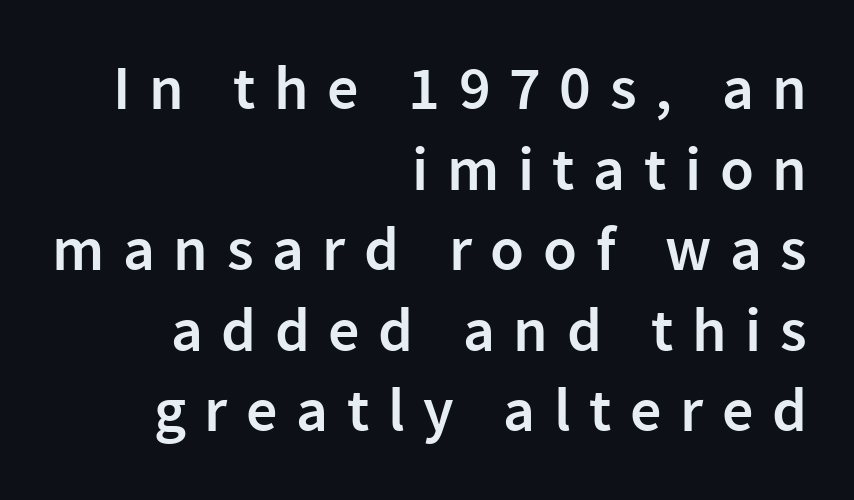
The block of text has a typical density, with ordinary space between rows. This rendering uses right alignment, leaving the left contour irregular. The lettering stays uniformly vertical, giving the passage a roman look. Proportional: the letters do not fall into vertical columns. Quick note: underline off. Compared with typical body copy, the letter spacing here is much looser.
